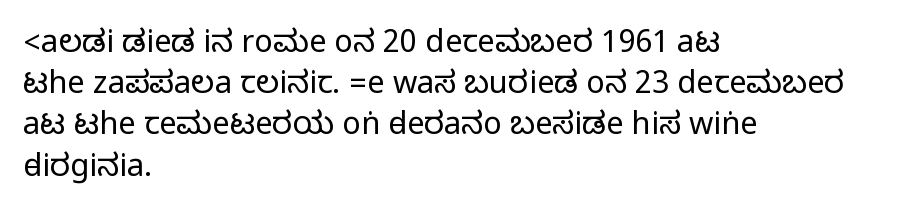
The image shows 31 px condensed sans-serif type, upright; set left-aligned, normal line spacing (1.33x), normal letter spacing, not underlined; medium stroke contrast.
